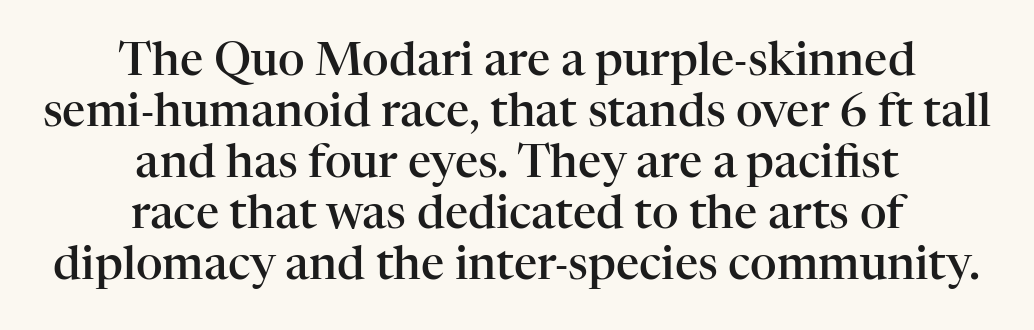
{"serif": "yes", "italic": "no", "bold": "semi", "weight": "semibold", "width": "normal", "stroke_contrast": "high", "x_height": "medium", "monospaced": "no", "underline": "no", "align": "center", "line_spacing": "tight", "line_spacing_ratio": 1.11, "letter_spacing": "normal", "letter_spacing_em": 0.0, "glyph_px": 46}
